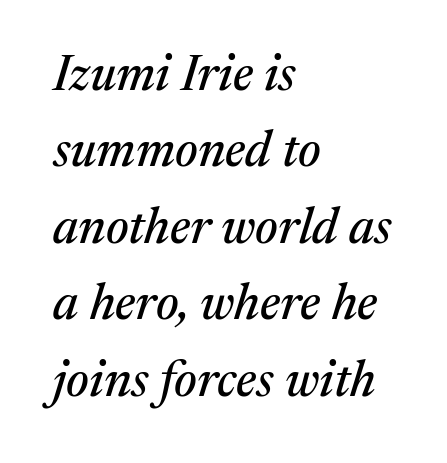
{"serif": "yes", "italic": "yes", "lean": "right", "slant_degrees": 17, "width": "normal", "stroke_contrast": "medium", "x_height": "medium", "monospaced": "no", "underline": "no", "align": "left", "line_spacing": "normal", "line_spacing_ratio": 1.53, "letter_spacing": "normal", "letter_spacing_em": 0.0, "glyph_px": 50}
